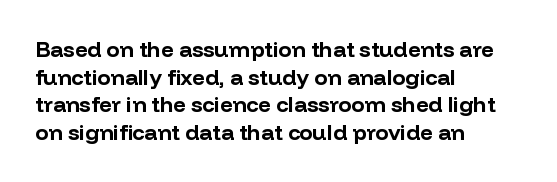
Q: Is the text bold? A: Yes.
Q: Is the text italic (slanted)? A: No, it is upright.
Q: Is the text underlined? A: No.
Q: How is the paragraph aligned? A: Left-aligned.
Q: Is the spacing between letters normal or unusually wide? A: Normal.
Q: Is the spacing between lines tight, normal or loose? A: Normal.
